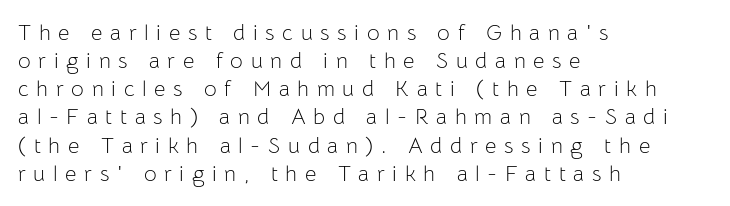
Weight class: somewhere from thin through regular. Each row of text sits above clean, open space. Style check: upright. This sample is left-justified, so line endings fall wherever the words run out.
